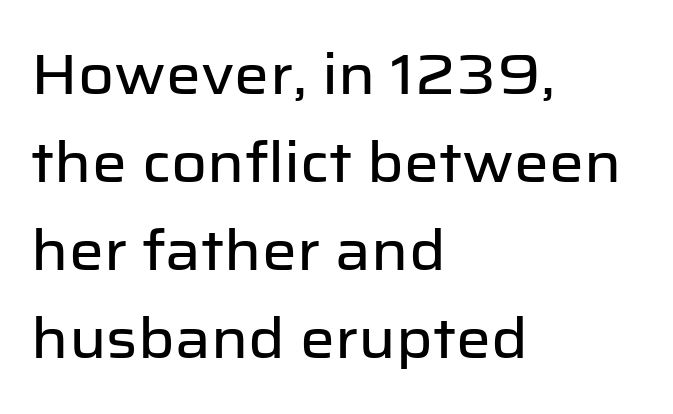
The image shows 55 px sans-serif type, upright; set left-aligned, normal line spacing (1.6x), normal letter spacing, not underlined; low stroke contrast and a medium x-height.
